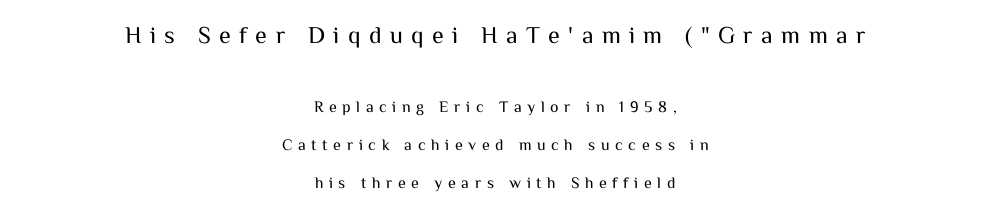
Letter spacing: wide. Where is the straight margin? There isn't one; the lines are centered. Just letters on the line, the space beneath them empty. The rendering uses a large line-height, opening up the rows. Vertical strokes here are truly vertical. Look at the glyph heights: the upper group is clearly the bigger setting.
